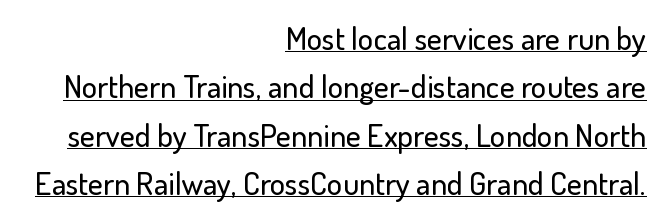
A flush-right, rag-left setting is used for this passage. Proportional: the letters do not fall into vertical columns. Notice how the stems are strictly vertical — no italics here. There is no visible air inserted between adjacent glyphs. How would I describe the line gaps? Plain and ordinary. Each line of the rendering has a horizontal stroke beneath the glyphs.
